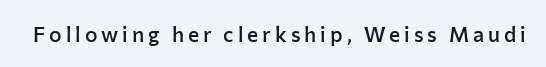
Q: Is the text bold? A: Semi-bold.
Q: Is the text italic (slanted)? A: No, it is upright.
Q: Is the text underlined? A: No.
